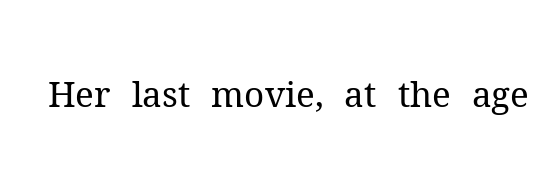
Letters have the restrained weight of plain body copy at most. Bare-footed words on every line. Standard letterfit; no display-style spreading of the glyphs. Do the characters align in a grid? No, the font is proportional. If you drew a line through each stem, it would be perfectly vertical. Serifs: yes, visible at the terminals of the letterforms.
